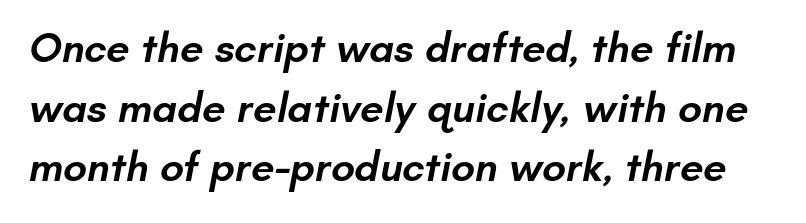
Q: Is the text bold? A: Semi-bold.
Q: Is the typeface a serif or a sans-serif typeface? A: Sans-serif.
Q: Is the text underlined? A: No.
Q: Is the spacing between letters normal or unusually wide? A: Normal.
Q: Is the spacing between lines tight, normal or loose? A: Normal.
Q: Width (condensed, normal, or wide)? A: Normal.
Q: Stroke contrast? A: Low.
Q: x-height? A: Small.
Q: Monospaced? A: No.
